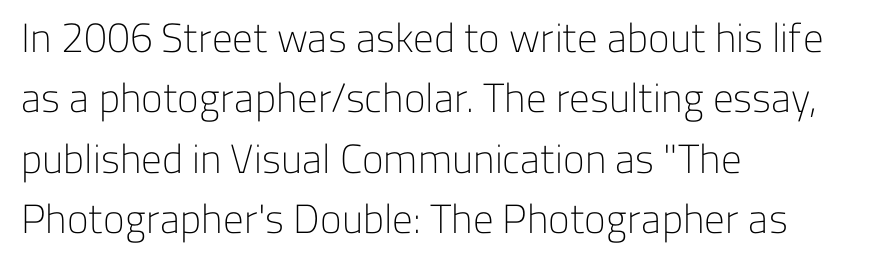
{"serif": "no", "italic": "no", "bold": "no", "weight": "light", "width": "normal", "stroke_contrast": "low", "x_height": "medium", "monospaced": "no", "underline": "no", "align": "left", "line_spacing": "normal", "line_spacing_ratio": 1.47, "letter_spacing": "normal", "letter_spacing_em": 0.0, "glyph_px": 41}
